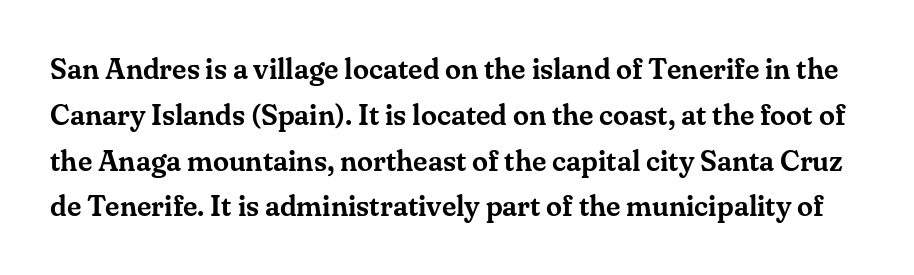
Honestly, there is no underline to notice here at all. Each letter keeps its own natural width here, so spacing adapts to shape. Leading: standard. The characters display serif detailing at their extremities. Compared with typical body copy, the letter spacing here is the same.
